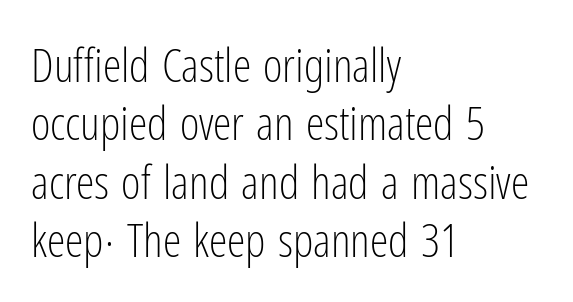
{"serif": "no", "italic": "no", "bold": "no", "weight": "light", "width": "condensed", "stroke_contrast": "low", "x_height": "medium", "monospaced": "no", "underline": "no", "align": "left", "line_spacing_ratio": 1.24, "letter_spacing": "normal", "letter_spacing_em": 0.0, "glyph_px": 47}
